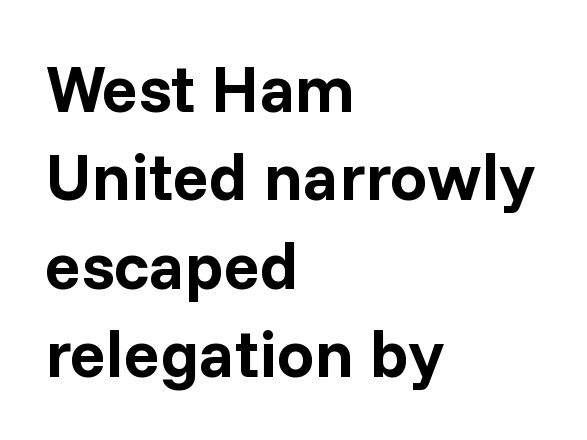
The face used here is proportionally spaced, like ordinary book or web type. The sample has been set heavy, in full bold. Each word holds together tightly as a unit, with standard inter-letter gaps. Evenly set lines give the paragraph a standard silhouette.
